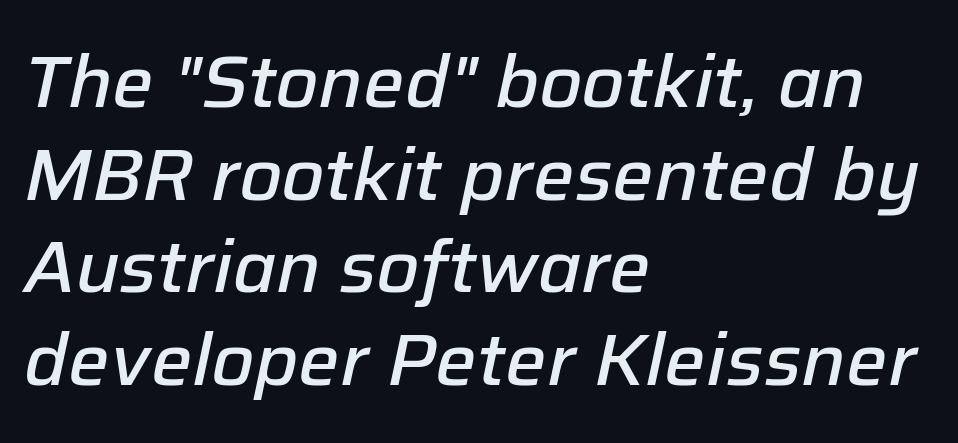
There's an unmistakable incline to the writing here. Do the characters align in a grid? No, the font is proportional. Look at the tracking — it's just the regular setting, nothing added. As a designer I'd log this as weight 600, semibold.
